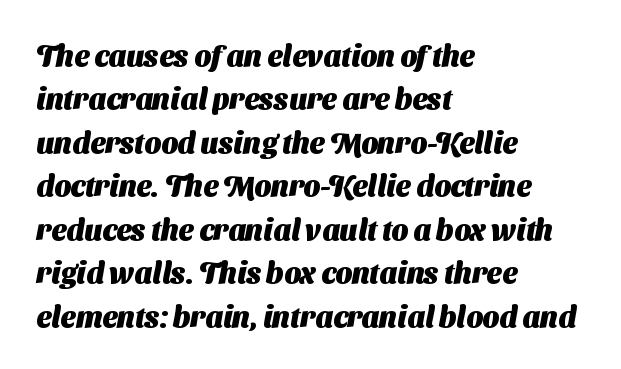
Q: Is the text bold? A: Yes.
Q: Is the typeface a serif or a sans-serif typeface? A: Sans-serif.
Q: Is the text underlined? A: No.
Q: How is the paragraph aligned? A: Left-aligned.
Q: Is the spacing between letters normal or unusually wide? A: Normal.
Q: Is the spacing between lines tight, normal or loose? A: Normal.
Q: Width (condensed, normal, or wide)? A: Normal.
Q: Stroke contrast? A: Medium.
Q: x-height? A: Medium.
Q: Monospaced? A: No.
